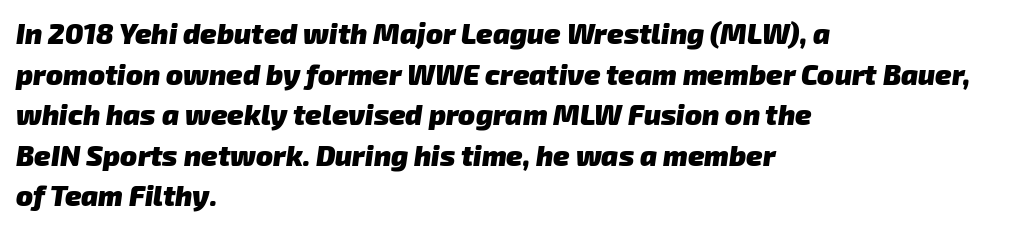
{"serif": "no", "bold": "yes", "weight": "heavy", "width": "normal", "stroke_contrast": "low", "x_height": "medium", "monospaced": "no", "underline": "no", "align": "left", "line_spacing": "normal", "line_spacing_ratio": 1.45, "letter_spacing": "normal", "letter_spacing_em": 0.0, "glyph_px": 28}
